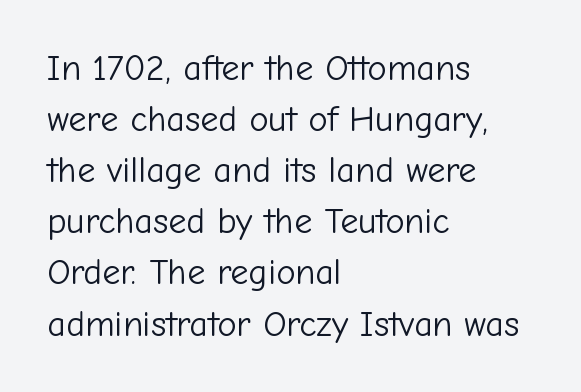
Q: Is the text bold? A: No.
Q: Is the text italic (slanted)? A: No, it is upright.
Q: Is the typeface a serif or a sans-serif typeface? A: Sans-serif.
Q: Is the text underlined? A: No.
Q: How is the paragraph aligned? A: Left-aligned.
Q: Is the spacing between letters normal or unusually wide? A: Normal.
Q: Is the spacing between lines tight, normal or loose? A: Normal.
Q: Width (condensed, normal, or wide)? A: Normal.
Q: Stroke contrast? A: Low.
Q: x-height? A: Medium.
Q: Monospaced? A: No.
